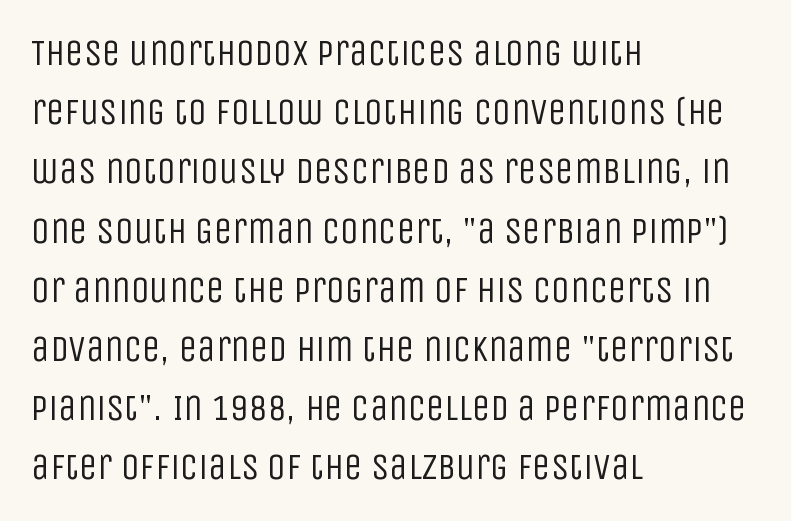
Q: Is the text bold? A: No.
Q: Is the text italic (slanted)? A: No, it is upright.
Q: Is the typeface a serif or a sans-serif typeface? A: Sans-serif.
Q: Is the text underlined? A: No.
Q: How is the paragraph aligned? A: Left-aligned.
Q: Is the spacing between letters normal or unusually wide? A: Normal.
Q: Is the spacing between lines tight, normal or loose? A: Normal.
Q: Width (condensed, normal, or wide)? A: Condensed.
Q: Stroke contrast? A: Low.
Q: x-height? A: Large.
Q: Monospaced? A: No.
